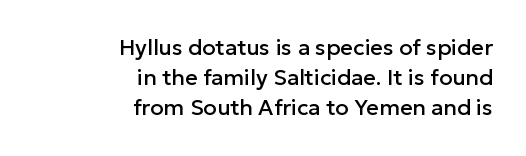
{"italic": "no", "underline": "no", "align": "right", "line_spacing": "normal", "line_spacing_ratio": 1.37, "letter_spacing": "normal", "letter_spacing_em": 0.0, "glyph_px": 22}
